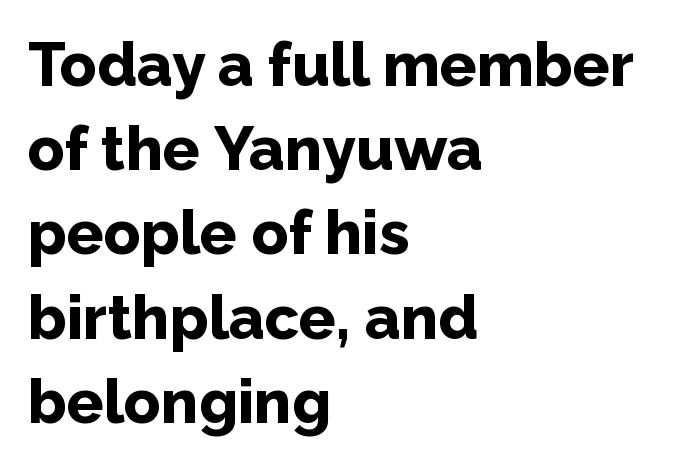
The line texture is even and compact thanks to regular tracking. Proportional: the letters do not fall into vertical columns. Anything drawn beneath the words? Only blank space. Students, observe: this is what conventionally led text looks like.
